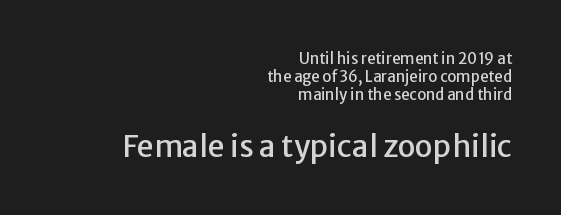
The image shows 30 px sans-serif type, upright; set right-aligned, line spacing 1.2x, normal letter spacing, not underlined; the second (bottom) block is 2.0x larger; low stroke contrast and a medium x-height.
